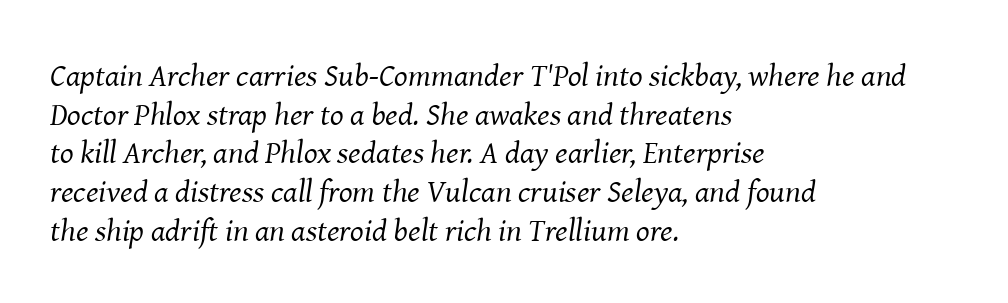
This sample has the flowing, uneven cadence of proportional lettering. The font family rendered here belongs to the serif group. Emphasis-style slanted type is in use. Which margin do the lines hug? The left one — the right edge is uneven. How are the letters spaced? Ordinarily, with no added tracking. The strip under each line holds only bare page.
